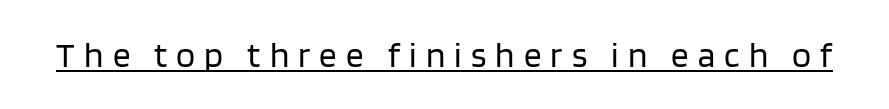
The image shows 35 px regular-weight sans-serif type, upright; set unusually wide letter spacing (+0.26 em), underlined; low stroke contrast and a large x-height.
